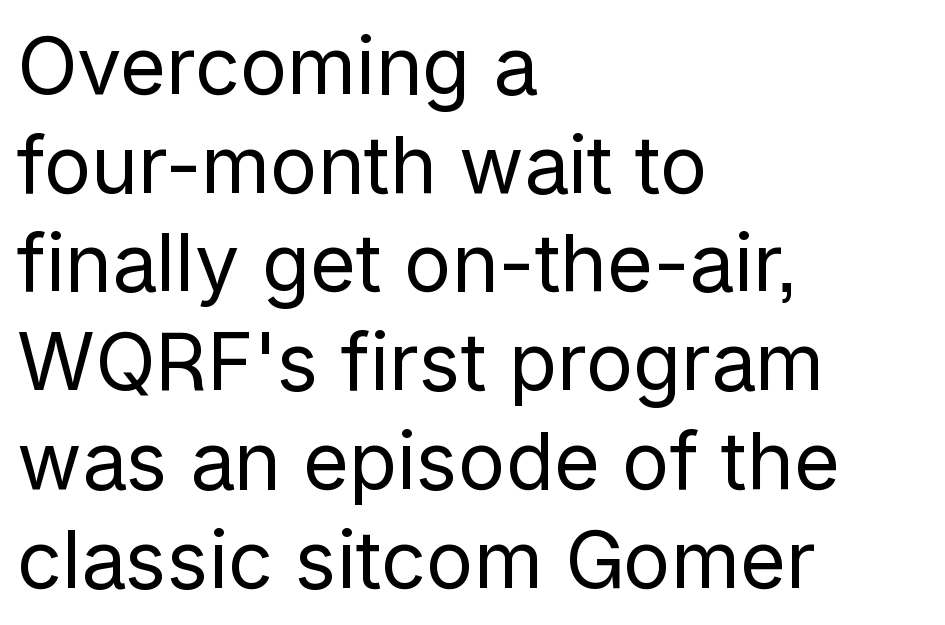
Italic? Not at all — the glyphs are vertical. Underline: absent. One glance says typical: line gaps are just what's usual. These glyphs show unthickened strokes, regular width or finer. Each letter's strokes conclude bluntly, with no projecting serifs.
